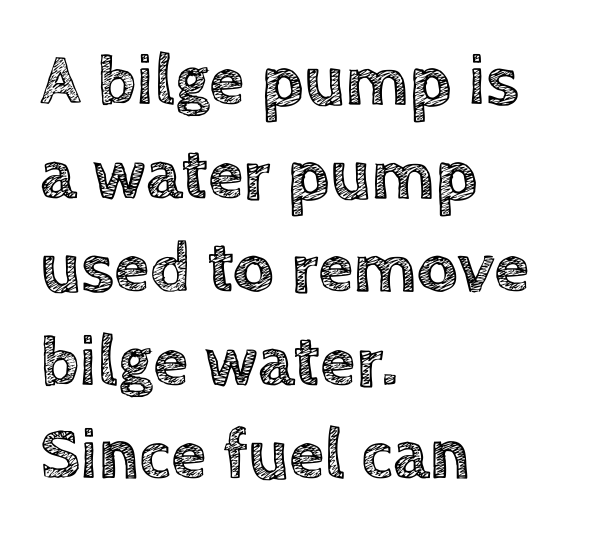
Is the letter spacing exaggerated? No — it looks like the ordinary default. The baseline area is clear. Compared with a centered layout, this one pins lines to the left instead. What's the leading like? Ordinary, nothing unusual. The rendering uses natural spacing where letterforms have individual widths. Notice how the stems are strictly vertical — no italics here.
